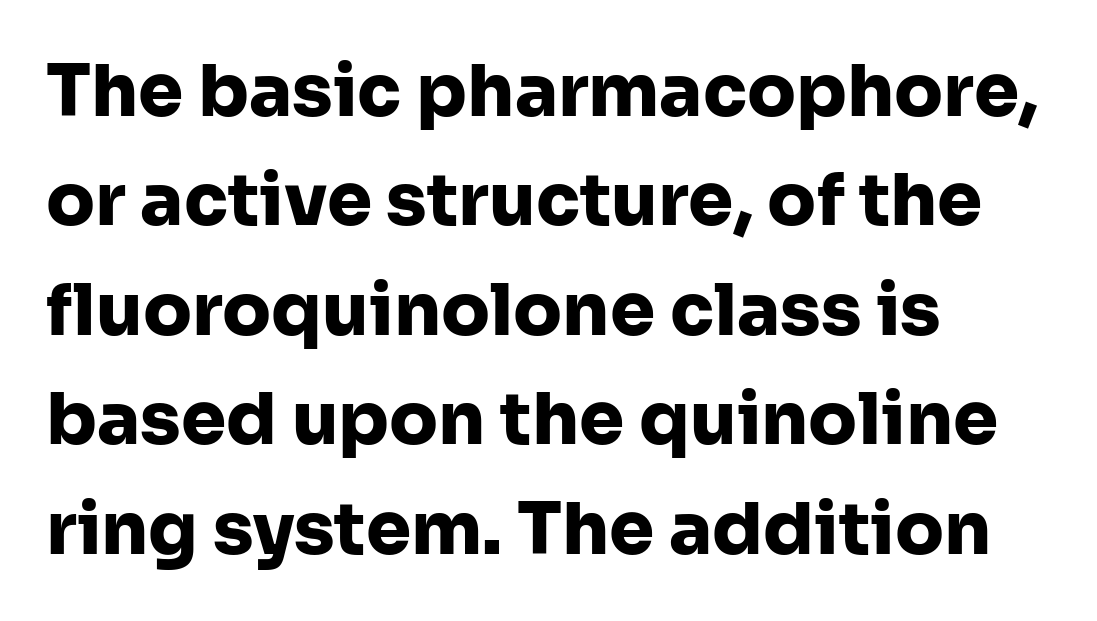
{"serif": "no", "italic": "no", "bold": "yes", "weight": "heavy", "width": "normal", "stroke_contrast": "low", "x_height": "medium", "monospaced": "no", "underline": "no", "align": "left", "line_spacing": "normal", "line_spacing_ratio": 1.52, "letter_spacing": "normal", "letter_spacing_em": 0.0, "glyph_px": 72}
